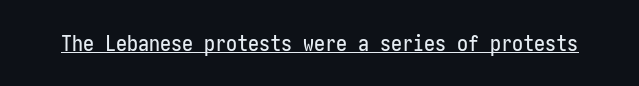
{"italic": "no", "underline": "yes", "letter_spacing": "normal", "letter_spacing_em": 0.0, "glyph_px": 22}
